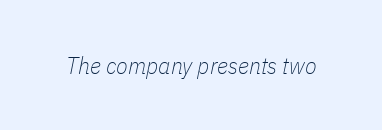
The image shows 24 px text type, italic (leaning right); set normal letter spacing, not underlined.
